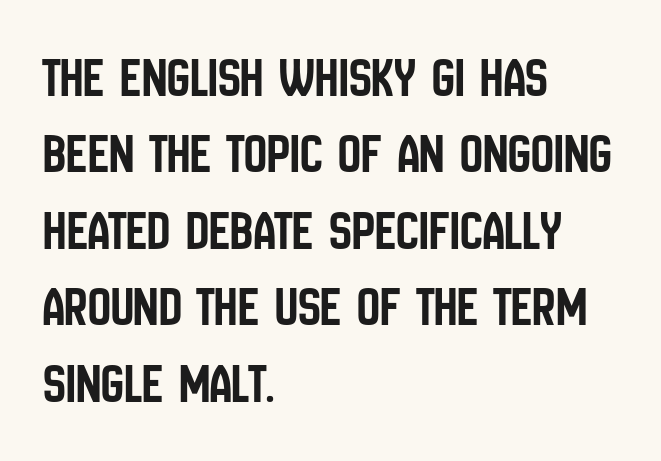
Evenly set lines give the paragraph a standard silhouette. The text was rendered using a sans face with plain stroke endings. The rag falls on the right side of this text block. Unlike italic type, these characters show no tilt at all.
